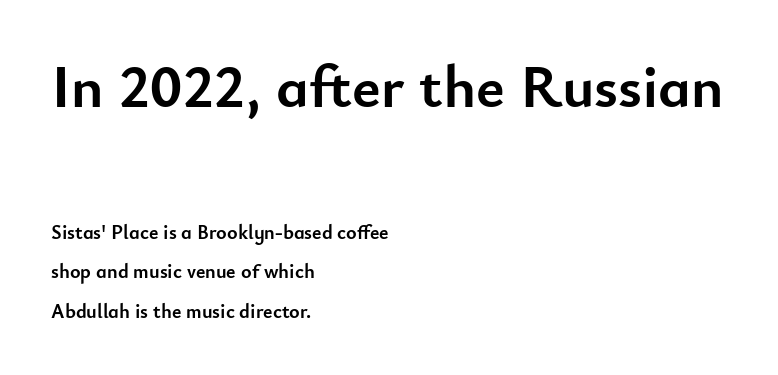
Q: Is the text bold? A: Yes.
Q: Is the text italic (slanted)? A: No, it is upright.
Q: Is the typeface a serif or a sans-serif typeface? A: Sans-serif.
Q: Is the text underlined? A: No.
Q: How is the paragraph aligned? A: Left-aligned.
Q: Is the spacing between letters normal or unusually wide? A: Normal.
Q: Is the spacing between lines tight, normal or loose? A: Loose.
Q: Which block of text is set in a larger size, the first (top) or the second (bottom)? A: The first (top) one.
Q: Width (condensed, normal, or wide)? A: Normal.
Q: Stroke contrast? A: Low.
Q: x-height? A: Small.
Q: Monospaced? A: No.
